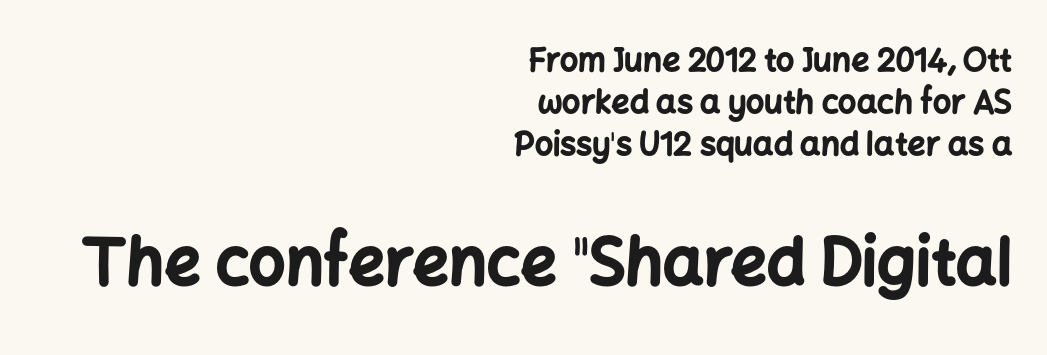
The zone under the glyphs is completely vacant. The characters display no serif detailing; their extremities are plain. Standard letterfit; no display-style spreading of the glyphs. Students, this is bold: see how much ink each stroke carries. Horizontal bands of white between lines are of average thickness. The passage is arranged like a letterhead date or caption credit — flush right.
